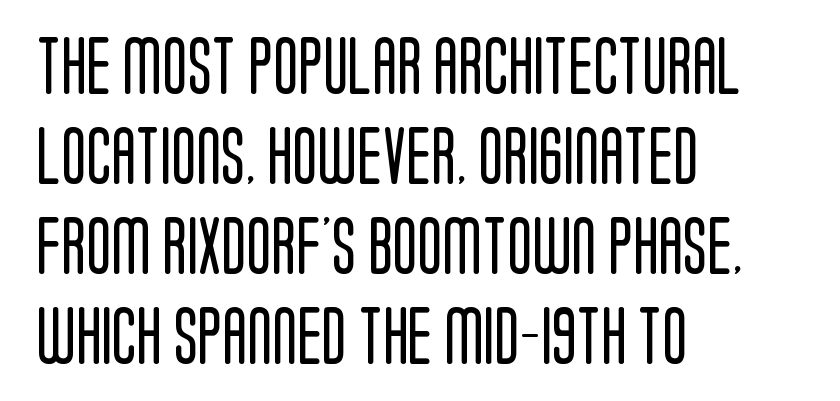
Q: Is the text bold? A: No.
Q: Is the text italic (slanted)? A: No, it is upright.
Q: Is the typeface a serif or a sans-serif typeface? A: Sans-serif.
Q: Is the text underlined? A: No.
Q: How is the paragraph aligned? A: Left-aligned.
Q: Is the spacing between letters normal or unusually wide? A: Normal.
Q: Is the spacing between lines tight, normal or loose? A: Normal.
Q: Width (condensed, normal, or wide)? A: Condensed.
Q: Stroke contrast? A: Low.
Q: x-height? A: Large.
Q: Monospaced? A: No.
